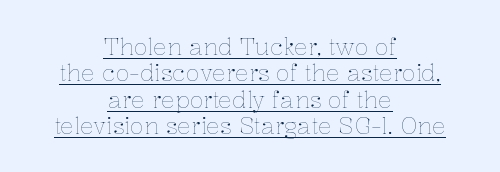
{"italic": "no", "bold": "no", "underline": "yes", "align": "center", "line_spacing": "tight", "line_spacing_ratio": 1.15, "letter_spacing": "normal", "letter_spacing_em": 0.0, "glyph_px": 23}
